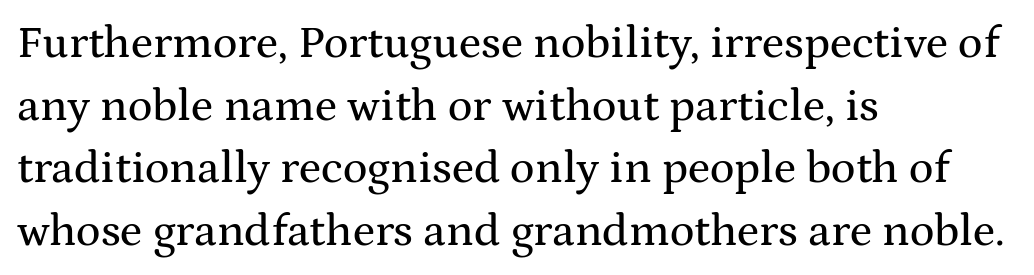
Q: Is the text italic (slanted)? A: No, it is upright.
Q: Is the typeface a serif or a sans-serif typeface? A: Serif.
Q: Is the text underlined? A: No.
Q: How is the paragraph aligned? A: Left-aligned.
Q: Is the spacing between letters normal or unusually wide? A: Normal.
Q: Is the spacing between lines tight, normal or loose? A: Normal.
Q: Width (condensed, normal, or wide)? A: Wide.
Q: Stroke contrast? A: Medium.
Q: x-height? A: Medium.
Q: Monospaced? A: No.
